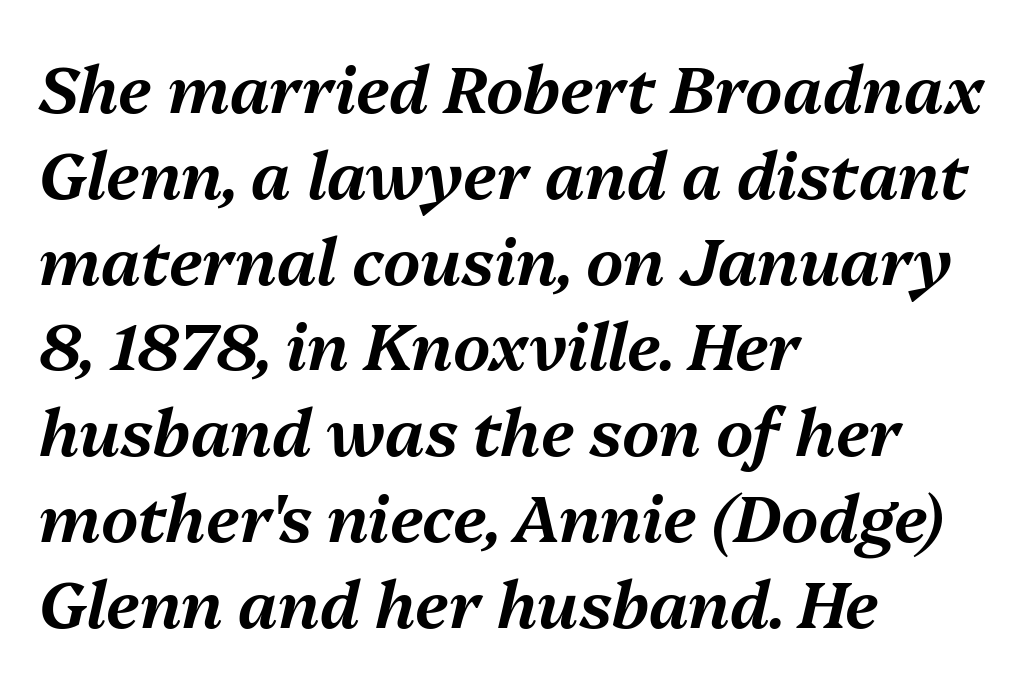
The image shows 65 px text type, italic (leaning right); set left-aligned, normal line spacing (1.32x), normal letter spacing, not underlined; medium stroke contrast and a medium x-height.
